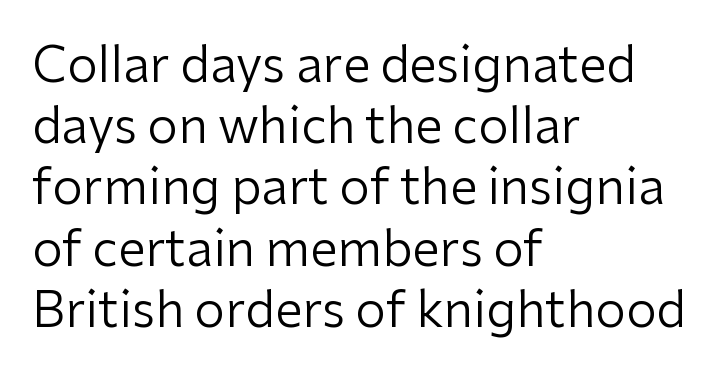
Q: Is the text bold? A: No.
Q: Is the text italic (slanted)? A: No, it is upright.
Q: Is the typeface a serif or a sans-serif typeface? A: Sans-serif.
Q: Is the text underlined? A: No.
Q: How is the paragraph aligned? A: Left-aligned.
Q: Is the spacing between letters normal or unusually wide? A: Normal.
Q: Is the spacing between lines tight, normal or loose? A: Normal.
Q: Width (condensed, normal, or wide)? A: Normal.
Q: Stroke contrast? A: Low.
Q: x-height? A: Medium.
Q: Monospaced? A: No.
